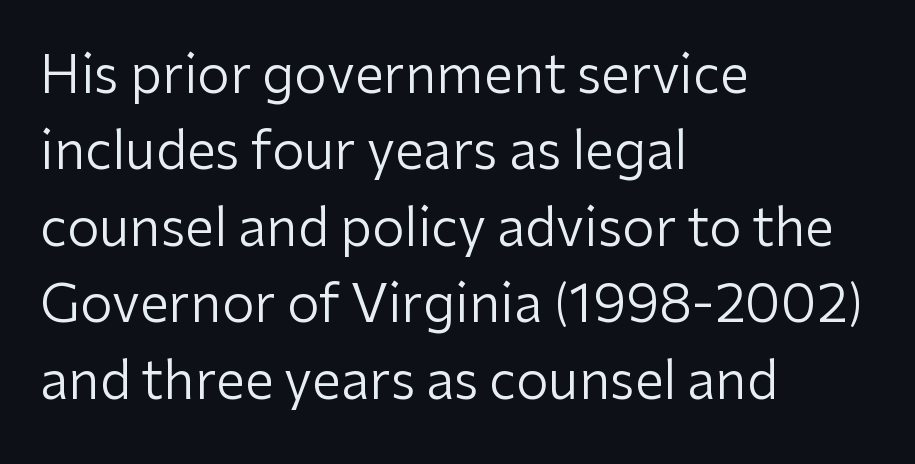
The lettering stays uniformly vertical, giving the passage a roman look. Stroke terminals: plain, sans-serif. Horizontal alignment here is leftward, the default for most running prose. Each word holds together tightly as a unit, with standard inter-letter gaps.
